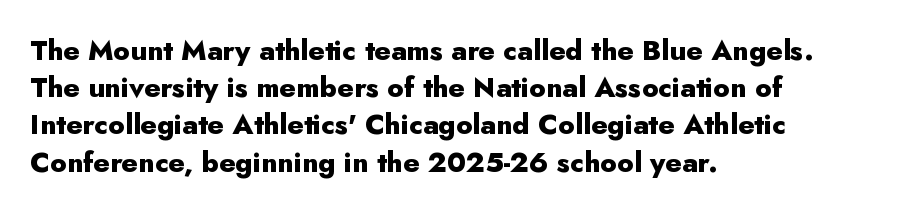
The image shows 28 px heavy sans-serif type, upright; set left-aligned, normal line spacing (1.33x), normal letter spacing, not underlined; low stroke contrast and a small x-height.
